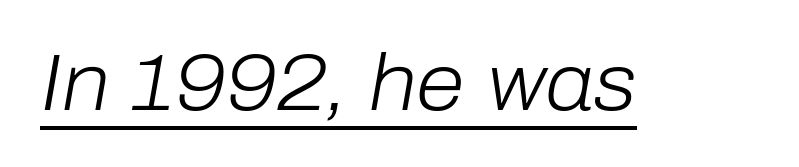
The image shows 79 px light type, italic (leaning right); set normal letter spacing, underlined; low stroke contrast and a medium x-height.
